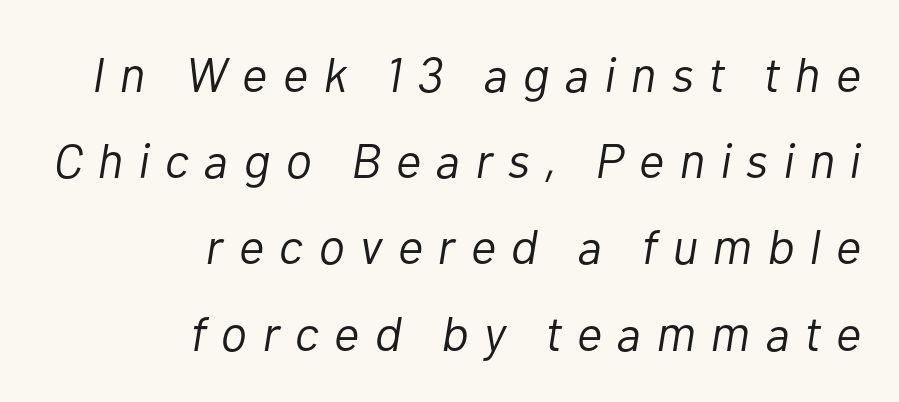
The face used here is rendered with a markedly widened letterfit. Each letter keeps its own natural width here, so spacing adapts to shape. A flush-right, rag-left setting is used for this passage. The letters are slanted; this is an italic face. Underlining? Definitely not there.
